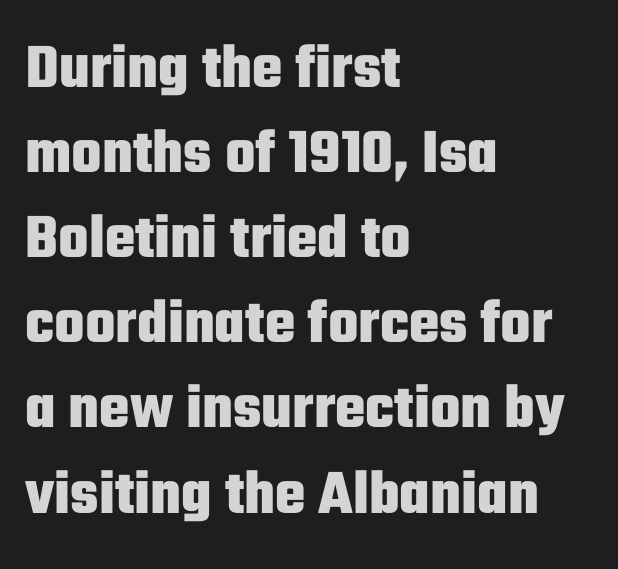
Q: Is the text bold? A: Yes.
Q: Is the text italic (slanted)? A: No, it is upright.
Q: Is the typeface a serif or a sans-serif typeface? A: Sans-serif.
Q: Is the text underlined? A: No.
Q: How is the paragraph aligned? A: Left-aligned.
Q: Is the spacing between letters normal or unusually wide? A: Normal.
Q: Is the spacing between lines tight, normal or loose? A: Normal.
Q: Width (condensed, normal, or wide)? A: Condensed.
Q: Stroke contrast? A: Low.
Q: x-height? A: Medium.
Q: Monospaced? A: No.
